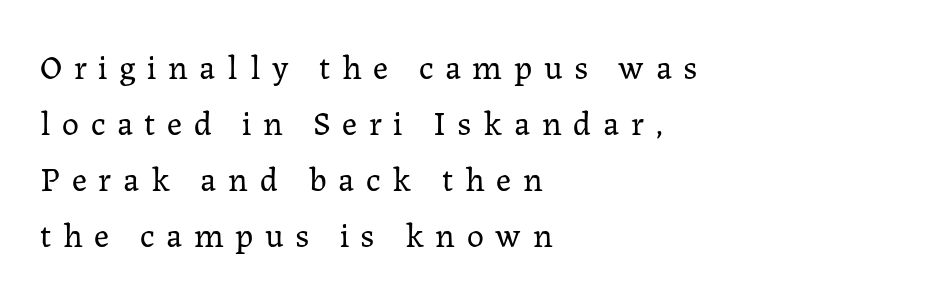
Type style note: has serifs. Counters stay open thanks to moderate or lighter strokes. A normal amount of white space separates one row of letters from the next. Decoration check: the copy has no underline.
